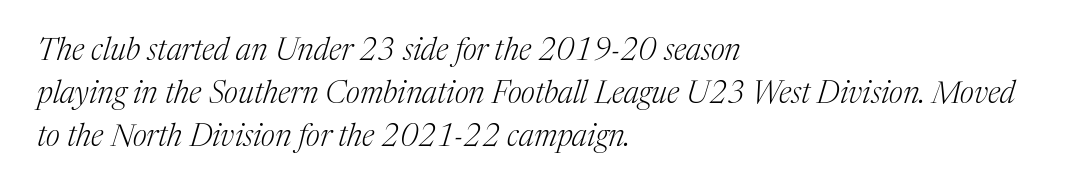
The weight tops out at a normal text grade. The letters advance in unequal steps, a hallmark of proportional type. Italic? Definitely — the glyphs are oblique. Vertically, the passage feels balanced, rows spaced as you'd expect. Nobody touched the tracking dial on this one.
